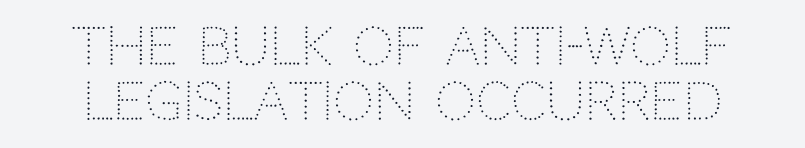
Just letters on the line, the space beneath them empty. How are the letters spaced? Ordinarily, with no added tracking. No feet cap the strokes, marking this as sans-serif type. A typesetter would mark this as roman, not italic. Baseline-to-baseline distance is barely more than the letter height. Looks like regular typesetting: each glyph gets only the width it needs.
